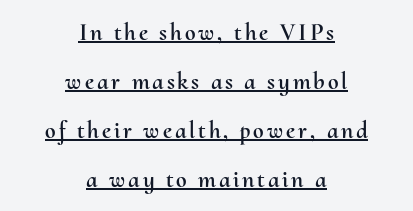
The string is rendered with underlining switched on. The paragraph has two soft edges and a firm central axis. Does the lettering tilt? It doesn't — this is upright. Notice the wide empty band between every row — that's loose leading.
